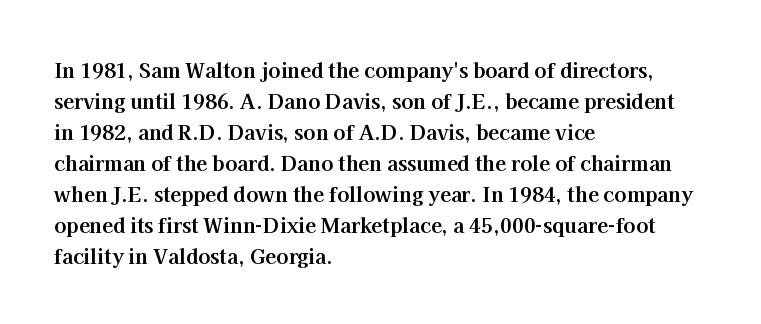
The image shows 20 px bold type, upright; set left-aligned, normal line spacing (1.55x), normal letter spacing, not underlined.
